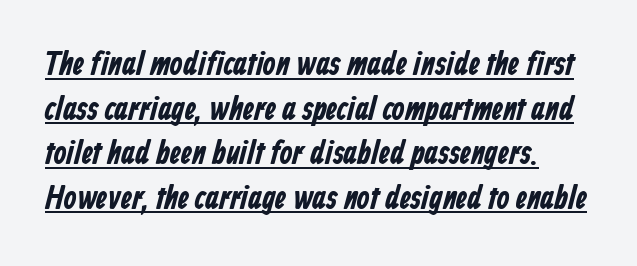
These lines keep a tight, regular rhythm from letter to letter. Is this a sans? Yes — the strokes have no serifs. You could not count columns in this text — the font is proportionally spaced. Students, observe the line beneath the letters — that is underlining.
